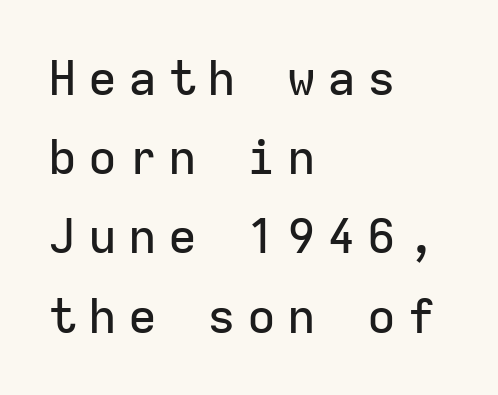
{"serif": "no", "italic": "no", "width": "normal", "stroke_contrast": "low", "x_height": "medium", "monospaced": "yes", "underline": "no", "align": "left", "line_spacing": "normal", "line_spacing_ratio": 1.65, "letter_spacing": "wide", "letter_spacing_em": 0.23, "glyph_px": 48}
